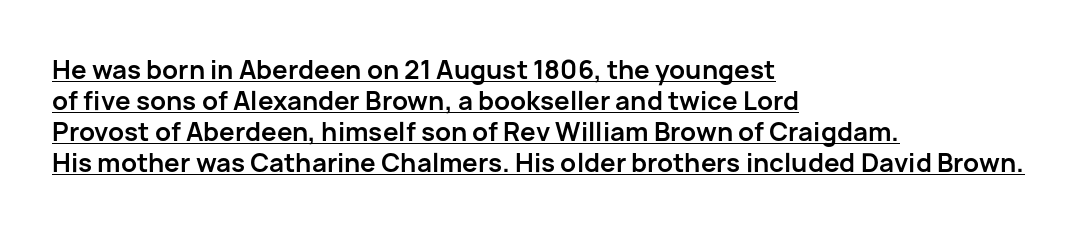
The image shows 25 px bold type, upright; set left-aligned, line spacing 1.24x, normal letter spacing, underlined.
